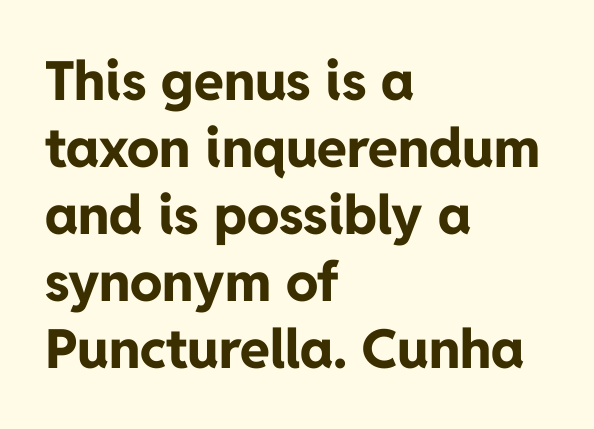
{"serif": "no", "italic": "no", "bold": "yes", "weight": "bold", "width": "normal", "stroke_contrast": "low", "x_height": "medium", "monospaced": "no", "underline": "no", "align": "left", "line_spacing_ratio": 1.24, "letter_spacing": "normal", "letter_spacing_em": 0.0, "glyph_px": 54}
